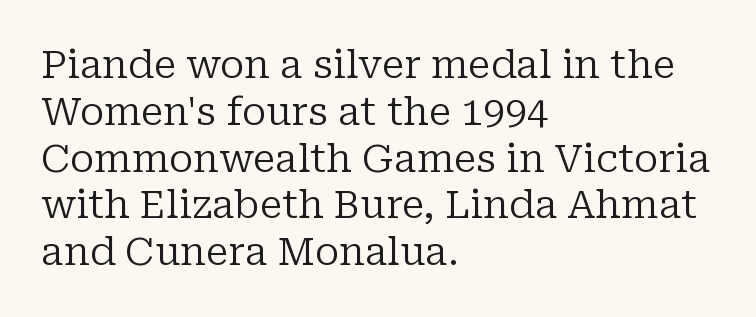
The image shows 39 px regular-weight serif type, upright; set left-aligned, line spacing 1.2x, normal letter spacing, not underlined; low stroke contrast and a medium x-height.
